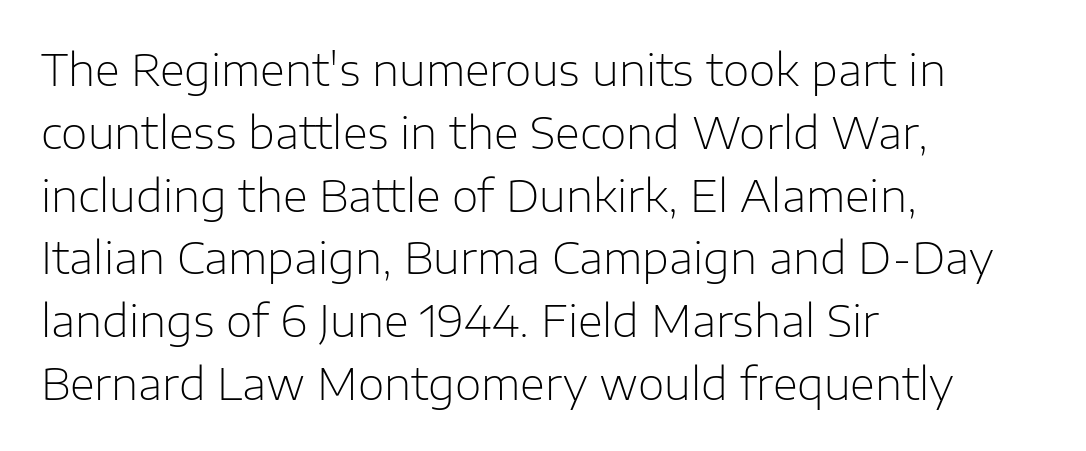
{"serif": "no", "italic": "no", "bold": "no", "weight": "light", "width": "normal", "stroke_contrast": "low", "x_height": "medium", "monospaced": "no", "underline": "no", "align": "left", "line_spacing": "normal", "line_spacing_ratio": 1.46, "letter_spacing": "normal", "letter_spacing_em": 0.0, "glyph_px": 43}
